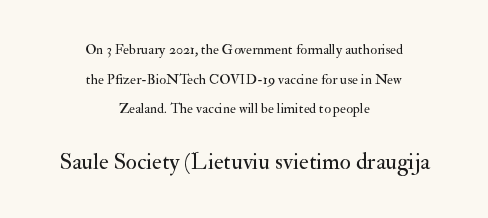
You get the small type first, then a jump to larger type. The paragraph has two soft edges and a firm central axis. Vertical stems look standard width or narrower in stroke. Quick note: interline space is abundant.
